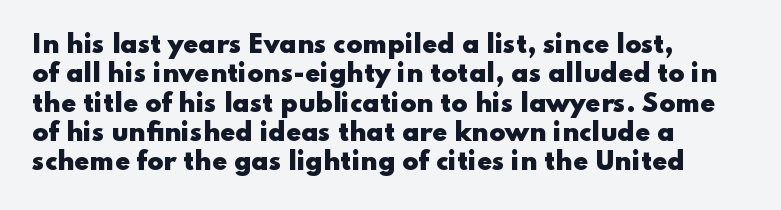
{"italic": "no", "bold": "yes", "underline": "no", "align": "left", "line_spacing_ratio": 1.22, "letter_spacing": "normal", "letter_spacing_em": 0.0, "glyph_px": 24}
